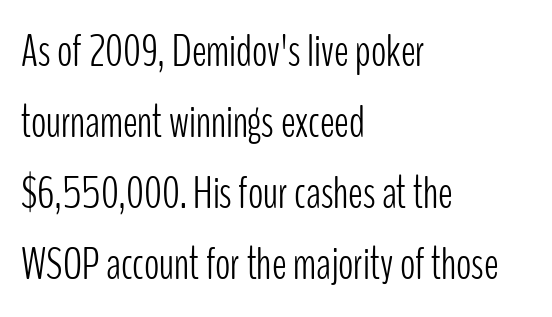
Q: Is the text bold? A: No.
Q: Is the text italic (slanted)? A: No, it is upright.
Q: Is the typeface a serif or a sans-serif typeface? A: Sans-serif.
Q: Is the text underlined? A: No.
Q: How is the paragraph aligned? A: Left-aligned.
Q: Is the spacing between letters normal or unusually wide? A: Normal.
Q: Is the spacing between lines tight, normal or loose? A: Normal.
Q: Width (condensed, normal, or wide)? A: Condensed.
Q: Stroke contrast? A: Low.
Q: x-height? A: Medium.
Q: Monospaced? A: No.
